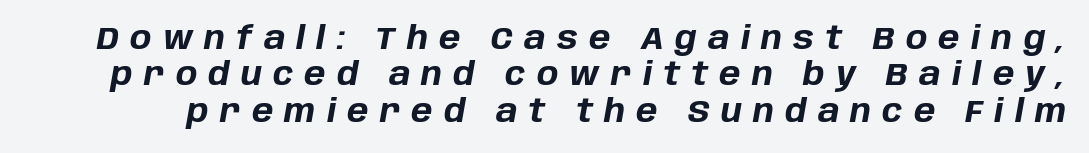
Q: Is the text bold? A: Yes.
Q: Is the text italic (slanted)? A: Yes, it leans right by about 10 degrees.
Q: Is the text underlined? A: No.
Q: Is the spacing between letters normal or unusually wide? A: Unusually wide.
Q: Is the spacing between lines tight, normal or loose? A: Tight.
Q: Width (condensed, normal, or wide)? A: Normal.
Q: Stroke contrast? A: Low.
Q: x-height? A: Large.
Q: Monospaced? A: No.
